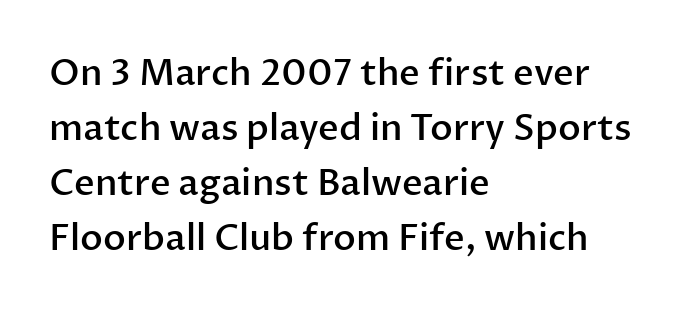
{"serif": "no", "italic": "no", "bold": "semi", "weight": "semibold", "width": "normal", "stroke_contrast": "low", "x_height": "medium", "monospaced": "no", "underline": "no", "align": "left", "line_spacing": "normal", "line_spacing_ratio": 1.53, "letter_spacing": "normal", "letter_spacing_em": 0.0, "glyph_px": 36}
